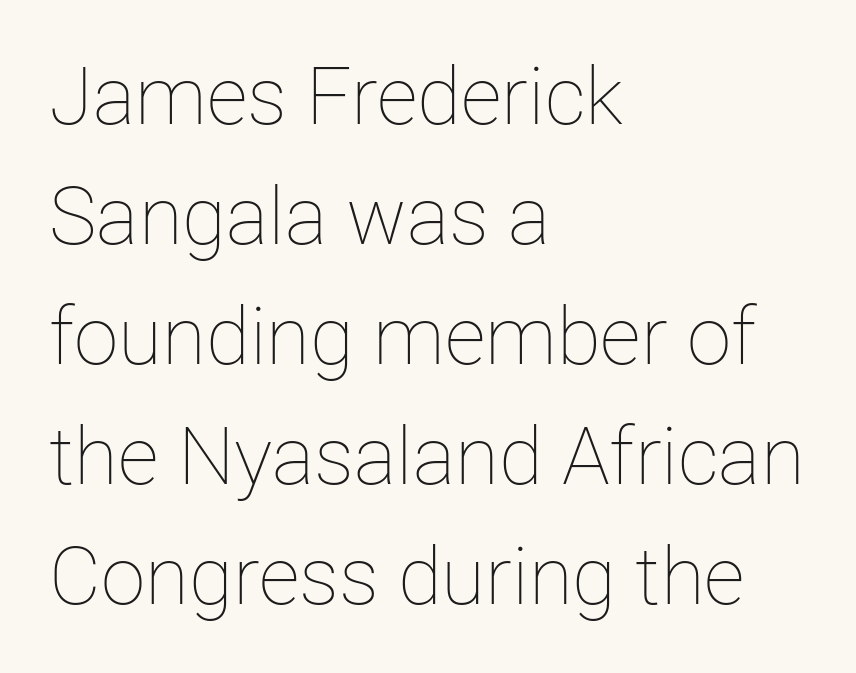
You could not count columns in this text — the font is proportionally spaced. No word sits above an underline. The lines sit at an ordinary, default distance from one another. Compared with a typical body face, this is equally light or lighter still.
